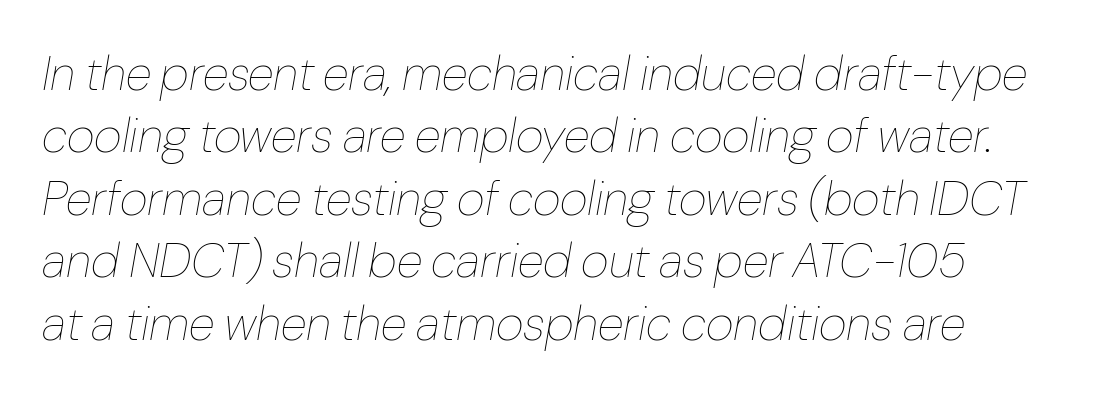
{"italic": "yes", "lean": "right", "slant_degrees": 10, "bold": "no", "weight": "thin", "width": "normal", "stroke_contrast": "low", "x_height": "medium", "monospaced": "no", "underline": "no", "line_spacing": "normal", "line_spacing_ratio": 1.3, "letter_spacing": "normal", "letter_spacing_em": 0.0, "glyph_px": 48}
